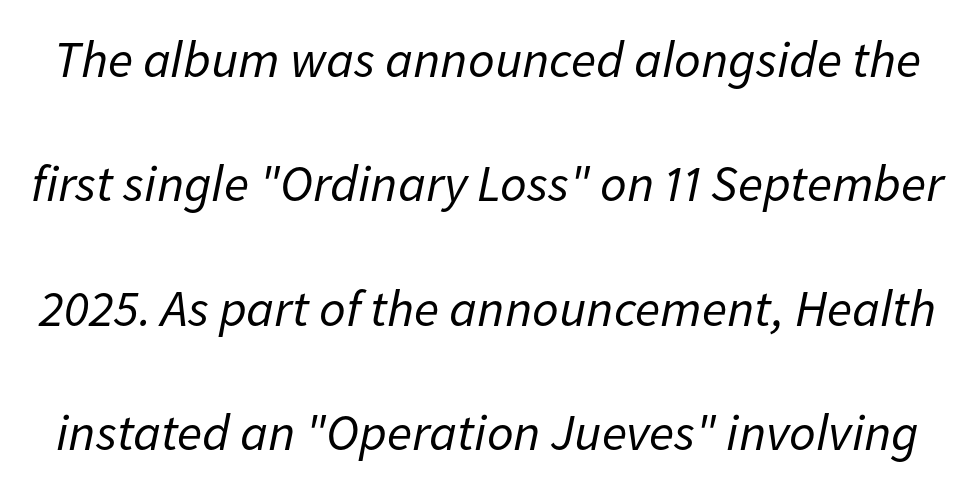
Q: Is the text bold? A: No.
Q: Is the text italic (slanted)? A: Yes, it leans right by about 11 degrees.
Q: Is the text underlined? A: No.
Q: Is the spacing between letters normal or unusually wide? A: Normal.
Q: Is the spacing between lines tight, normal or loose? A: Loose.
Q: Width (condensed, normal, or wide)? A: Normal.
Q: Stroke contrast? A: Low.
Q: x-height? A: Medium.
Q: Monospaced? A: No.
